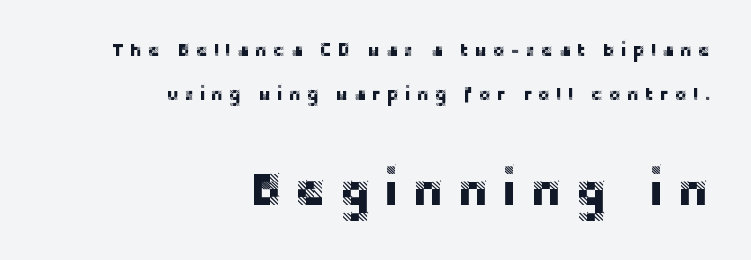
Q: Is the text italic (slanted)? A: No, it is upright.
Q: Is the typeface a serif or a sans-serif typeface? A: Sans-serif.
Q: Is the text underlined? A: No.
Q: How is the paragraph aligned? A: Right-aligned.
Q: Is the spacing between letters normal or unusually wide? A: Unusually wide.
Q: Is the spacing between lines tight, normal or loose? A: Loose.
Q: Which block of text is set in a larger size, the first (top) or the second (bottom)? A: The second (bottom) one.
Q: Width (condensed, normal, or wide)? A: Normal.
Q: Stroke contrast? A: Low.
Q: x-height? A: Large.
Q: Monospaced? A: No.
